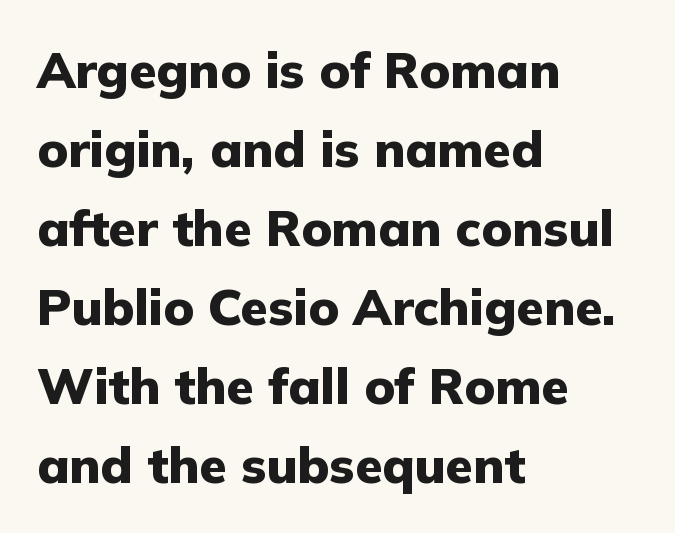
Underlining? Definitely not there. Default kerning and tracking; the words read as compact shapes. The characters look thick and weighty, a clear bold. You can tell from the bare stems that sans-serif type was used.
